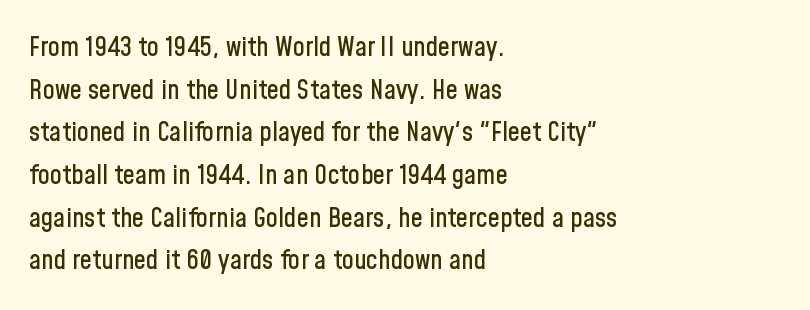
{"italic": "no", "underline": "no", "align": "left", "line_spacing": "normal", "line_spacing_ratio": 1.58, "letter_spacing": "normal", "letter_spacing_em": 0.0, "glyph_px": 27}
